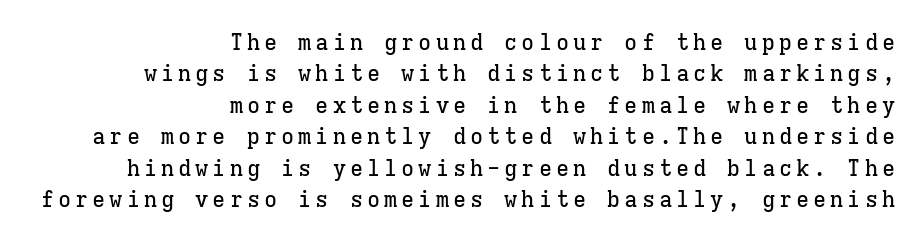
{"italic": "no", "underline": "no", "align": "right", "line_spacing": "normal", "line_spacing_ratio": 1.43, "glyph_px": 22}
